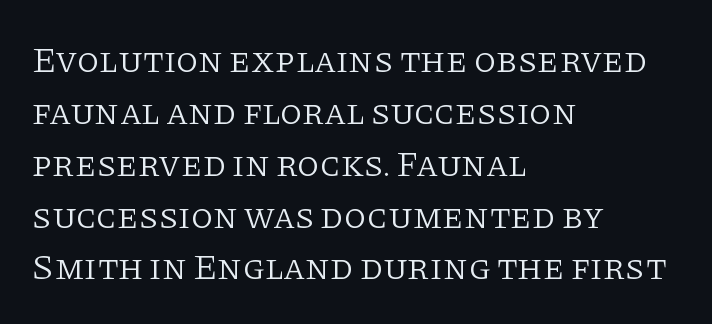
{"serif": "yes", "italic": "no", "bold": "no", "weight": "light", "width": "normal", "stroke_contrast": "low", "x_height": "large", "monospaced": "no", "underline": "no", "align": "left", "line_spacing": "normal", "line_spacing_ratio": 1.44, "letter_spacing": "normal", "letter_spacing_em": 0.0, "glyph_px": 36}
